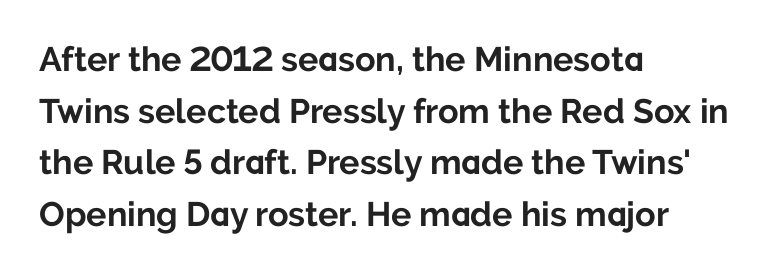
The image shows 34 px bold sans-serif type, upright; set left-aligned, normal line spacing (1.52x), normal letter spacing, not underlined; low stroke contrast and a medium x-height.
